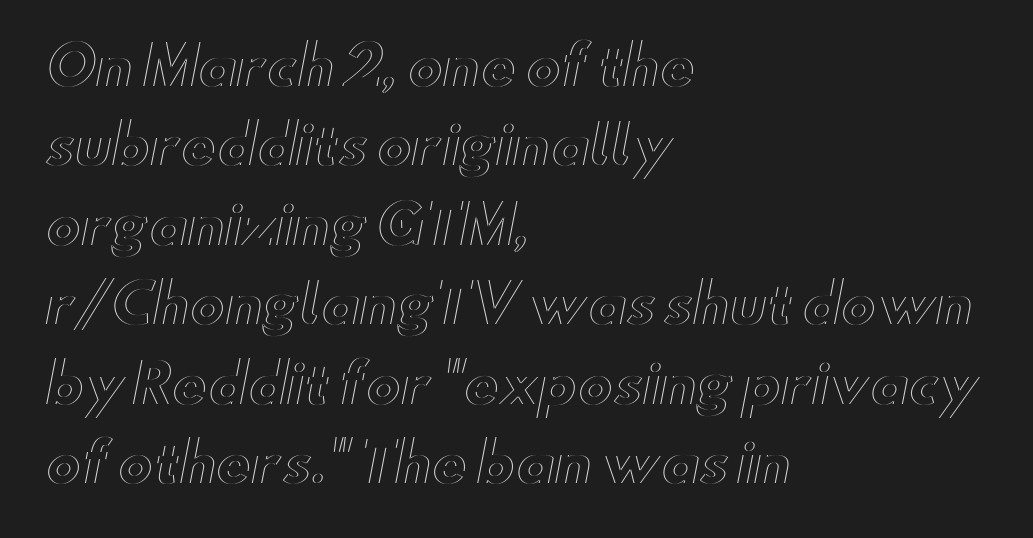
Q: Is the text italic (slanted)? A: Yes.
Q: Is the text underlined? A: No.
Q: How is the paragraph aligned? A: Left-aligned.
Q: Is the spacing between letters normal or unusually wide? A: Normal.
Q: Is the spacing between lines tight, normal or loose? A: Normal.
Q: Width (condensed, normal, or wide)? A: Wide.
Q: x-height? A: Small.
Q: Monospaced? A: No.
